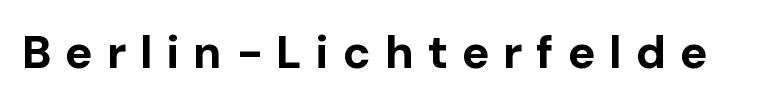
The image shows 46 px bold sans-serif type, upright; set unusually wide letter spacing (+0.3 em), not underlined; low stroke contrast and a medium x-height.
